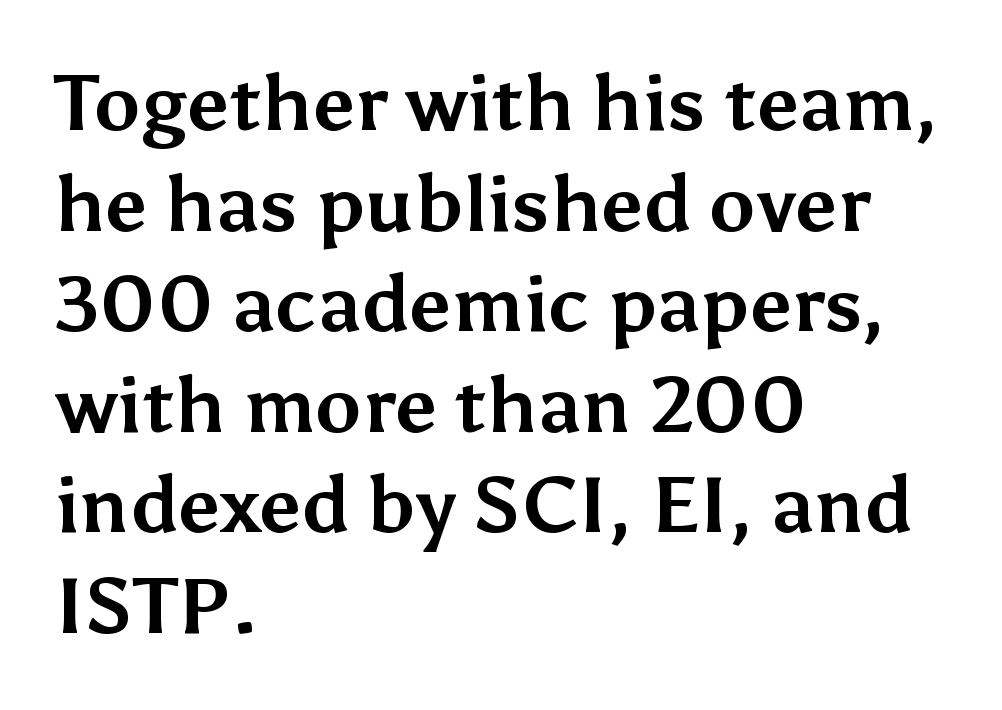
{"serif": "no", "italic": "no", "bold": "yes", "weight": "bold", "width": "normal", "stroke_contrast": "medium", "x_height": "medium", "monospaced": "no", "underline": "no", "align": "left", "line_spacing": "normal", "line_spacing_ratio": 1.29, "letter_spacing": "normal", "letter_spacing_em": 0.0, "glyph_px": 78}
